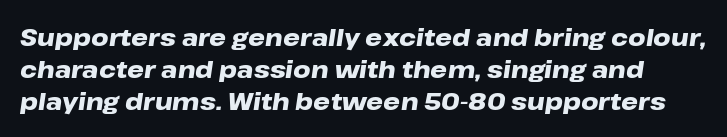
Q: Is the text bold? A: Yes.
Q: Is the text italic (slanted)? A: Yes, it leans right by about 8 degrees.
Q: Is the text underlined? A: No.
Q: Is the spacing between letters normal or unusually wide? A: Normal.
Q: Is the spacing between lines tight, normal or loose? A: Normal.
